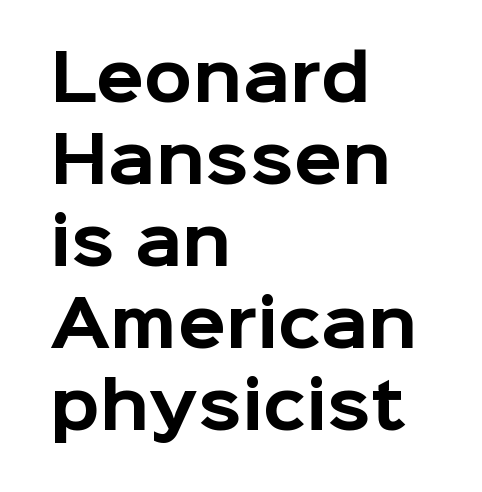
Q: Is the text bold? A: Yes.
Q: Is the text italic (slanted)? A: No, it is upright.
Q: Is the typeface a serif or a sans-serif typeface? A: Sans-serif.
Q: Is the text underlined? A: No.
Q: How is the paragraph aligned? A: Left-aligned.
Q: Is the spacing between letters normal or unusually wide? A: Normal.
Q: Is the spacing between lines tight, normal or loose? A: Normal.
Q: Width (condensed, normal, or wide)? A: Normal.
Q: Stroke contrast? A: Low.
Q: x-height? A: Medium.
Q: Monospaced? A: No.
